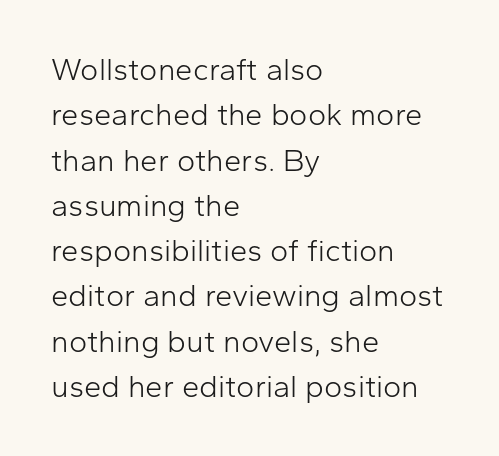
Vertical strokes here are truly vertical. Honestly, the row spacing looks completely unremarkable. What kind of face is this? One without serifs — a sans. The rendering uses natural spacing where letterforms have individual widths. A light-to-regular cut is what we see here.
